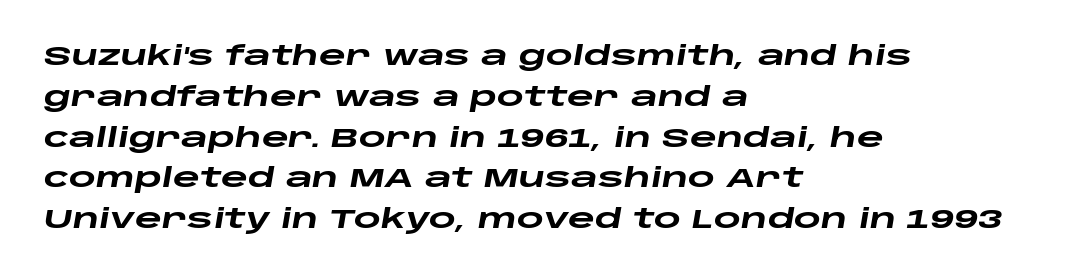
Does the lettering tilt? It does — this is italic. The text block is weighted toward the left margin, trailing off unevenly rightward. Each word holds together tightly as a unit, with standard inter-letter gaps. The designer left line spacing at the default. The strokes are fattened all the way to bold. Glance below the letters and you will spot only blank space.
